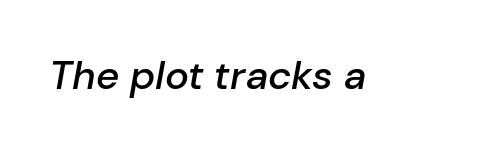
Q: Is the text bold? A: Semi-bold.
Q: Is the text italic (slanted)? A: Yes, it leans right by about 10 degrees.
Q: Is the text underlined? A: No.
Q: Is the spacing between letters normal or unusually wide? A: Normal.
Q: Width (condensed, normal, or wide)? A: Normal.
Q: Stroke contrast? A: Low.
Q: x-height? A: Medium.
Q: Monospaced? A: No.
